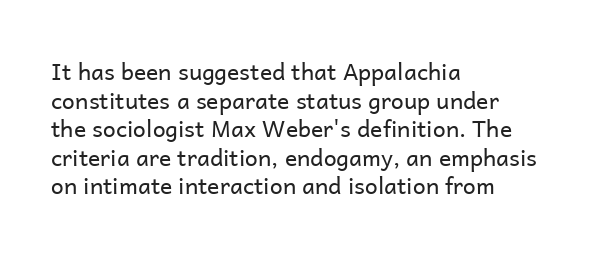
Q: Is the text bold? A: No.
Q: Is the text italic (slanted)? A: No, it is upright.
Q: Is the text underlined? A: No.
Q: How is the paragraph aligned? A: Left-aligned.
Q: Is the spacing between letters normal or unusually wide? A: Normal.
